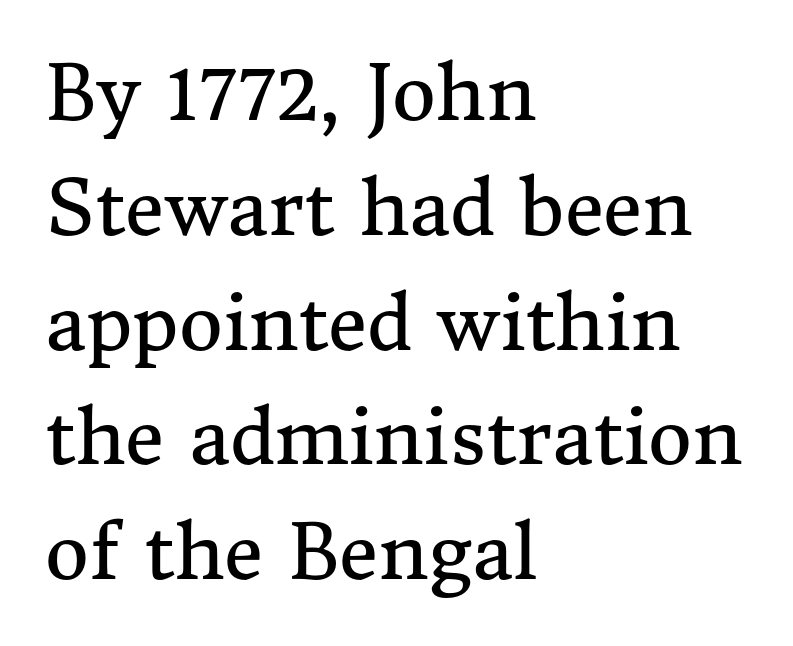
{"serif": "yes", "italic": "no", "bold": "no", "weight": "regular", "width": "normal", "stroke_contrast": "medium", "x_height": "medium", "monospaced": "no", "underline": "no", "align": "left", "line_spacing": "normal", "line_spacing_ratio": 1.51, "letter_spacing": "normal", "letter_spacing_em": 0.0, "glyph_px": 76}
